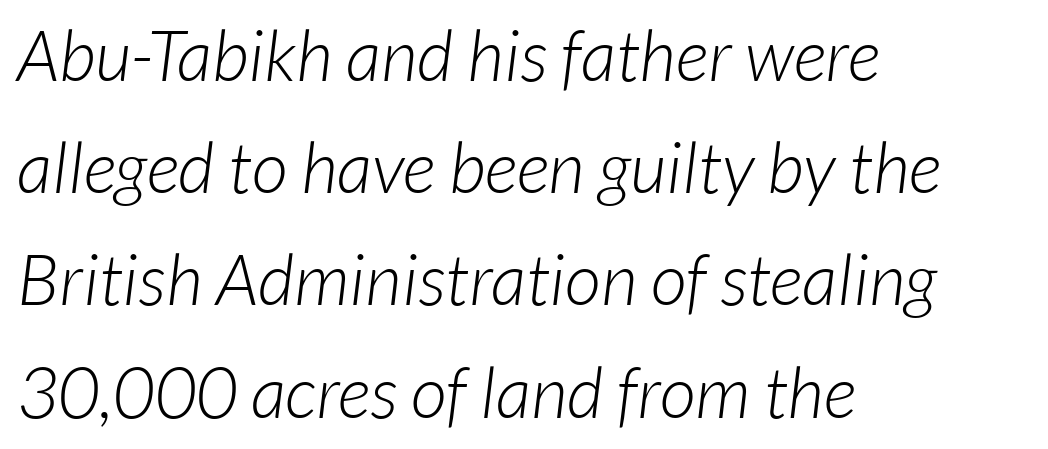
{"serif": "no", "bold": "no", "weight": "light", "width": "normal", "stroke_contrast": "low", "x_height": "medium", "monospaced": "no", "underline": "no", "align": "left", "line_spacing": "normal", "line_spacing_ratio": 1.58, "letter_spacing": "normal", "letter_spacing_em": 0.0, "glyph_px": 71}
